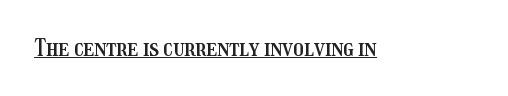
You can see a thin bar hugging the bottom of the glyphs. This rendering leaves character spacing at its baseline value. Style check: upright.
